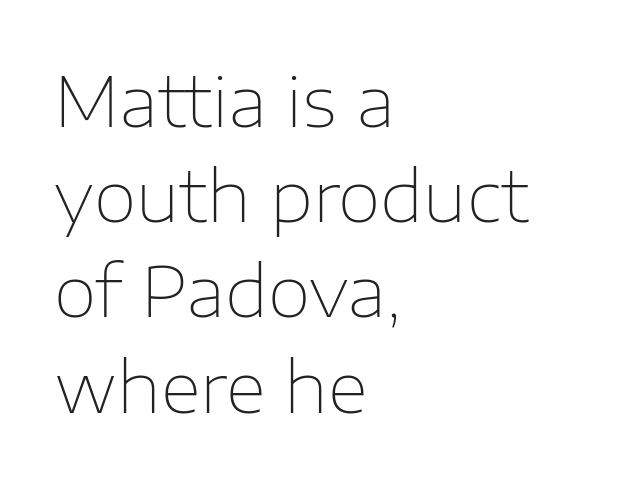
The image shows 70 px thin sans-serif type, upright; set left-aligned, normal line spacing (1.36x), normal letter spacing, not underlined; low stroke contrast and a medium x-height.
